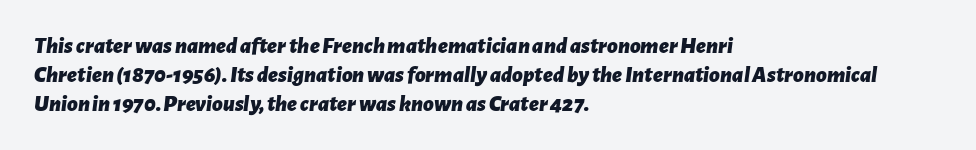
{"italic": "yes", "lean": "right", "slant_degrees": 7, "bold": "yes", "underline": "no", "align": "left", "line_spacing": "normal", "line_spacing_ratio": 1.26, "letter_spacing": "normal", "letter_spacing_em": 0.0, "glyph_px": 23}
